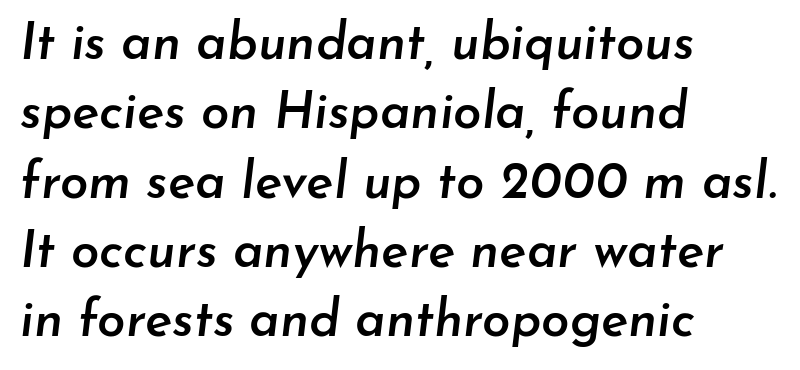
{"italic": "yes", "lean": "right", "slant_degrees": 7, "bold": "semi", "weight": "semibold", "width": "normal", "stroke_contrast": "low", "x_height": "small", "monospaced": "no", "underline": "no", "align": "left", "line_spacing": "normal", "line_spacing_ratio": 1.36, "letter_spacing": "normal", "letter_spacing_em": 0.0, "glyph_px": 51}
